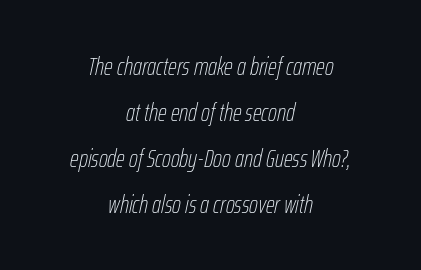
{"italic": "yes", "lean": "right", "slant_degrees": 12, "bold": "no", "underline": "no", "align": "center", "line_spacing_ratio": 1.84, "letter_spacing": "normal", "letter_spacing_em": 0.0, "glyph_px": 25}
